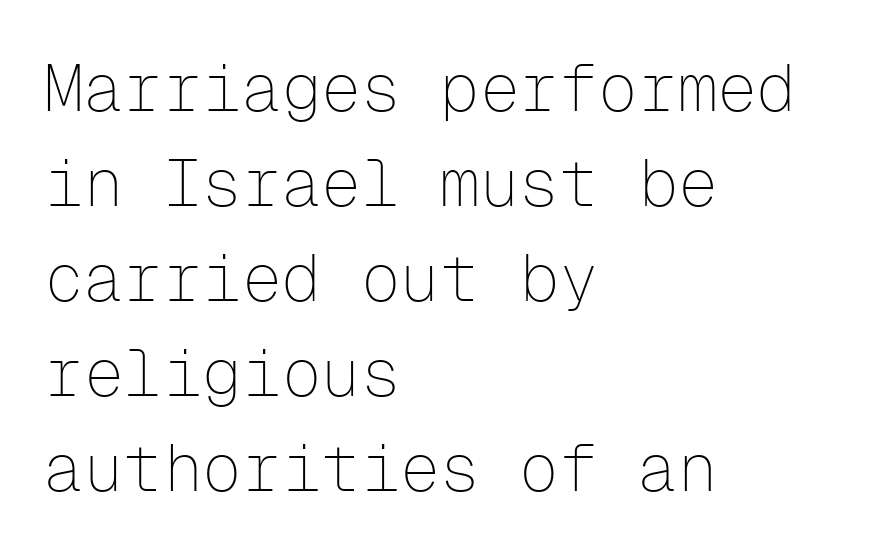
A light-to-regular cut is what we see here. Has an underline been added? It has not. Is the block centered? No — it sits flush against the left margin. Standard letterfit; no display-style spreading of the glyphs. Think of a typewriter: that constant character pitch is what you see here.
